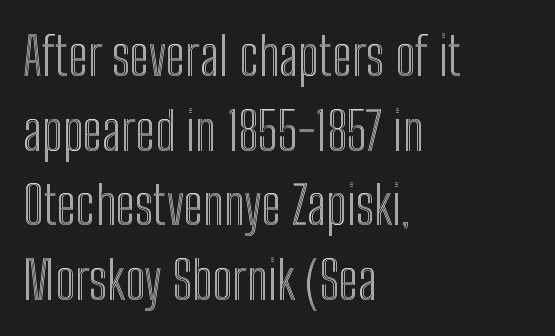
Q: Is the text italic (slanted)? A: No, it is upright.
Q: Is the text underlined? A: No.
Q: How is the paragraph aligned? A: Left-aligned.
Q: Is the spacing between letters normal or unusually wide? A: Normal.
Q: Is the spacing between lines tight, normal or loose? A: Normal.
Q: Width (condensed, normal, or wide)? A: Condensed.
Q: x-height? A: Medium.
Q: Monospaced? A: No.
